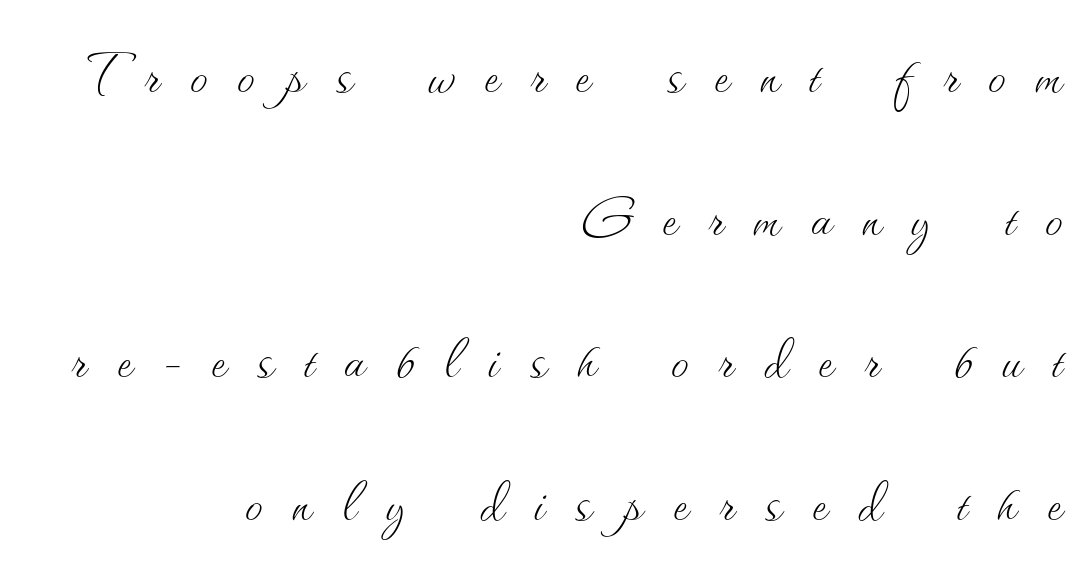
{"bold": "no", "weight": "thin", "width": "normal", "stroke_contrast": "medium", "x_height": "small", "monospaced": "no", "underline": "no", "align": "right", "line_spacing": "loose", "line_spacing_ratio": 2.01, "letter_spacing": "wide", "letter_spacing_em": 0.43, "glyph_px": 71}
